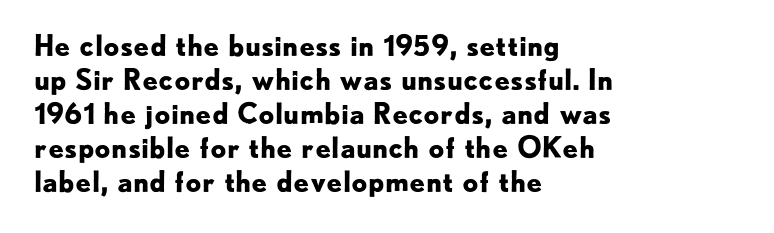
The image shows 28 px bold sans-serif type, upright; set left-aligned, line spacing 1.21x, normal letter spacing, not underlined; low stroke contrast and a small x-height.
